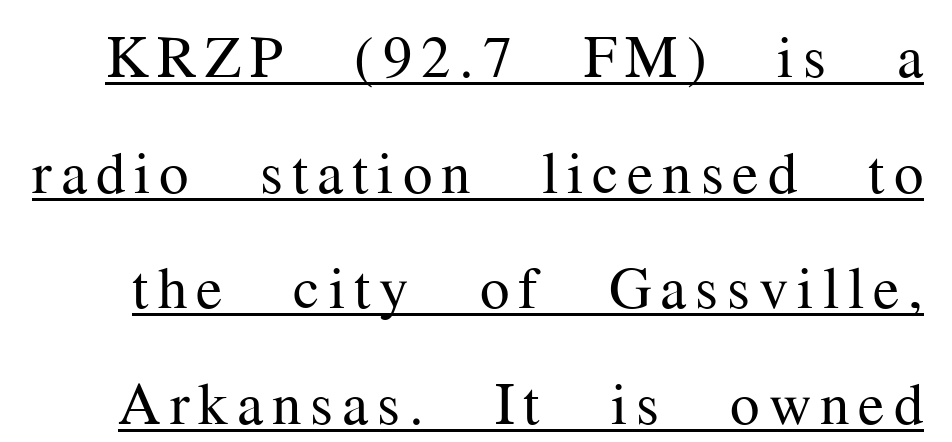
Here the designer chose a conventional face with non-uniform glyph widths. A typesetter would call this leading open, well beyond the default. A light-to-regular cut is what we see here. The passage shown is typeset with a serif family. Style check: upright.
